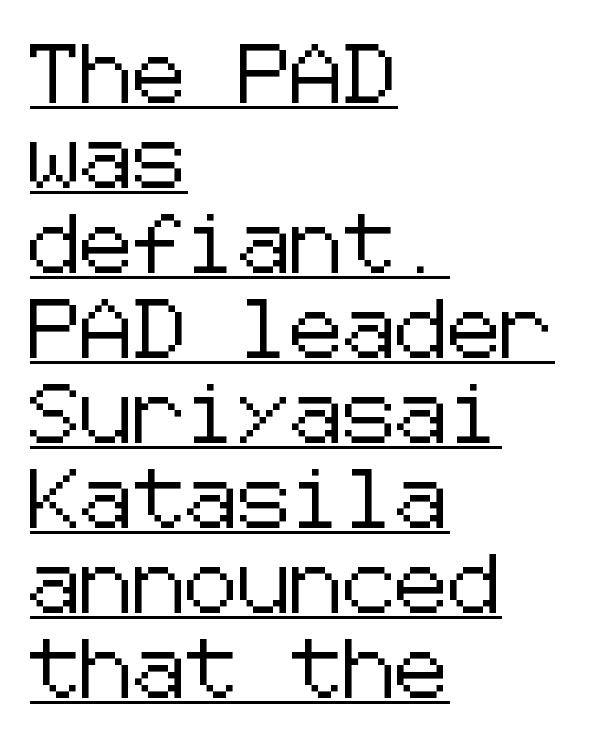
Q: Is the text italic (slanted)? A: No, it is upright.
Q: Is the typeface a serif or a sans-serif typeface? A: Sans-serif.
Q: Is the text underlined? A: Yes.
Q: How is the paragraph aligned? A: Left-aligned.
Q: Is the spacing between letters normal or unusually wide? A: Normal.
Q: Is the spacing between lines tight, normal or loose? A: Normal.
Q: Width (condensed, normal, or wide)? A: Normal.
Q: Stroke contrast? A: Low.
Q: x-height? A: Medium.
